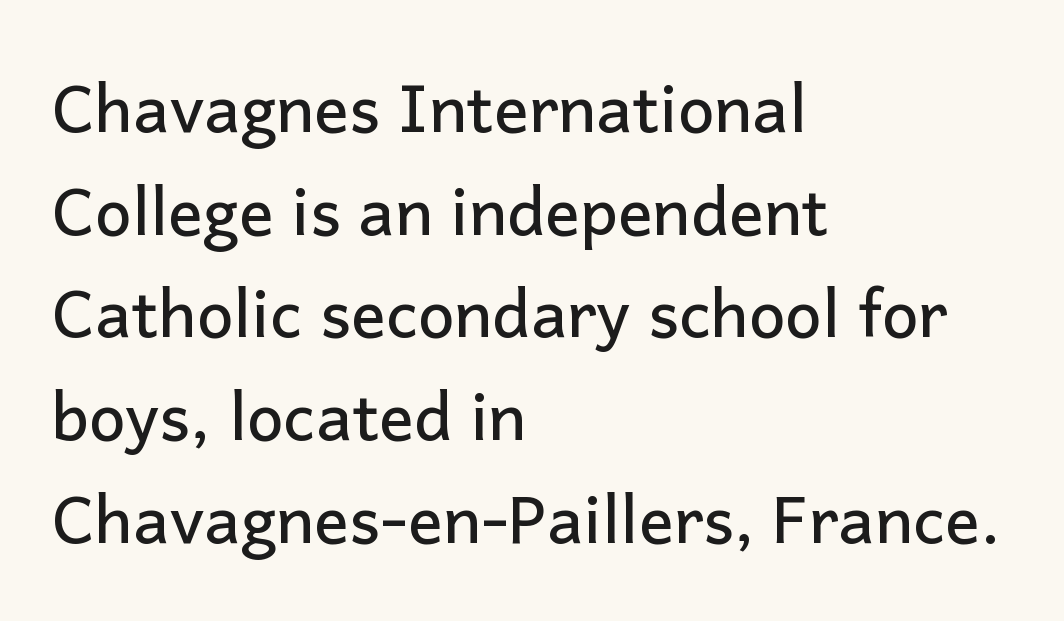
{"serif": "no", "italic": "no", "width": "normal", "stroke_contrast": "low", "x_height": "medium", "monospaced": "no", "underline": "no", "align": "left", "line_spacing": "normal", "line_spacing_ratio": 1.58, "letter_spacing": "normal", "letter_spacing_em": 0.0, "glyph_px": 65}
